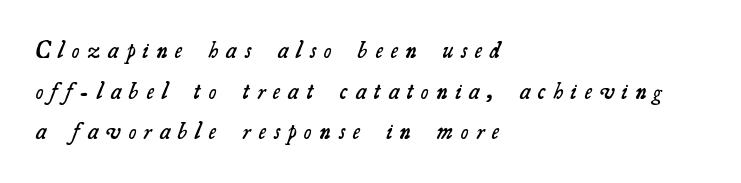
Q: Is the text bold? A: Semi-bold.
Q: Is the text underlined? A: No.
Q: How is the paragraph aligned? A: Left-aligned.
Q: Is the spacing between letters normal or unusually wide? A: Unusually wide.
